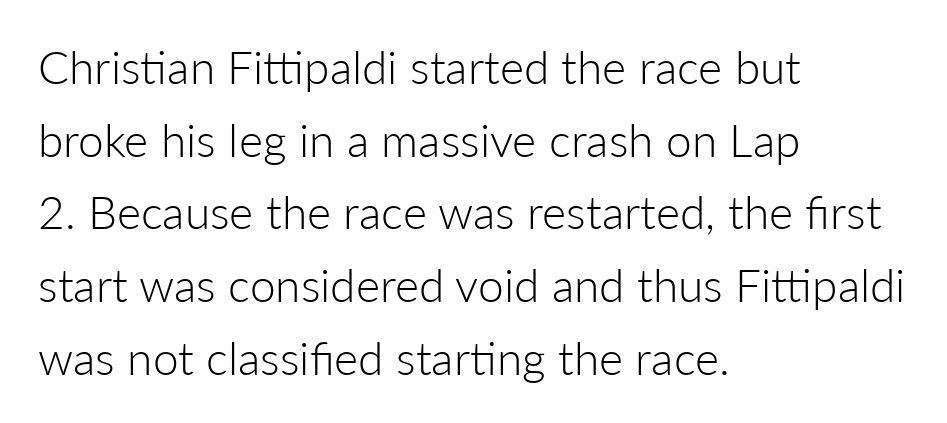
The image shows 46 px light sans-serif type, upright; set left-aligned, normal line spacing (1.58x), normal letter spacing, not underlined; low stroke contrast and a medium x-height.
